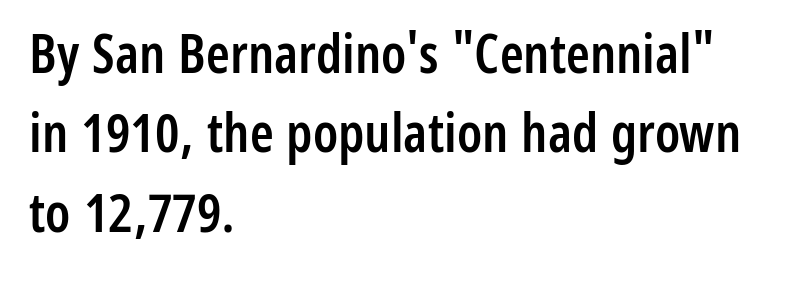
The image shows 54 px semibold, condensed sans-serif type, upright; set left-aligned, normal line spacing (1.47x), normal letter spacing, not underlined; low stroke contrast and a medium x-height.
